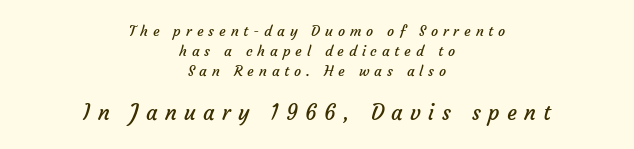
No heavy texture on the line: the type isn't bold. The paragraph has two soft edges and a firm central axis. Beneath every word, the page is bare. Visually, the bottom section dominates because its glyphs are scaled up.
